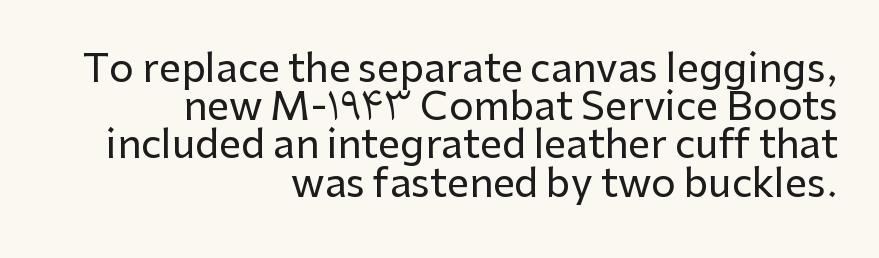
{"serif": "no", "italic": "no", "width": "normal", "stroke_contrast": "low", "x_height": "medium", "monospaced": "no", "underline": "no", "align": "right", "line_spacing": "tight", "line_spacing_ratio": 0.98, "letter_spacing": "normal", "letter_spacing_em": 0.0, "glyph_px": 39}
